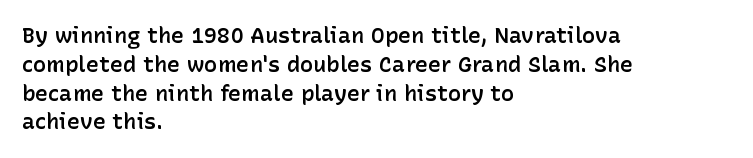
{"italic": "no", "bold": "semi", "underline": "no", "align": "left", "line_spacing": "normal", "line_spacing_ratio": 1.31, "letter_spacing": "normal", "letter_spacing_em": 0.0, "glyph_px": 22}
